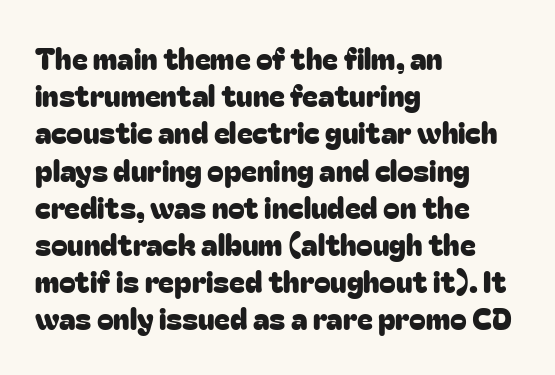
Honestly, the letter spacing is just normal — you wouldn't notice it. Check the space under the baseline: it is left empty. Grotesque or geometric, the face here clearly has no serifs. Note the varied advance widths — an 'i' is clearly narrower than an 'm'. This sample is left-justified, so line endings fall wherever the words run out. Posture: straight, roman, zero tilt.
